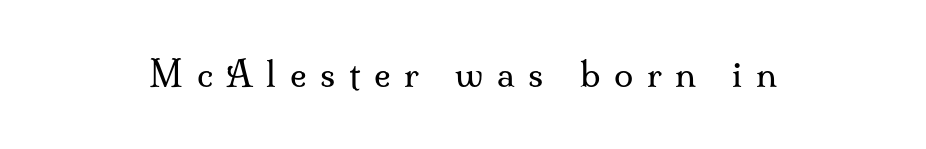
{"serif": "yes", "italic": "no", "bold": "no", "weight": "regular", "width": "normal", "stroke_contrast": "medium", "x_height": "small", "monospaced": "no", "underline": "no", "letter_spacing": "wide", "letter_spacing_em": 0.39, "glyph_px": 35}
